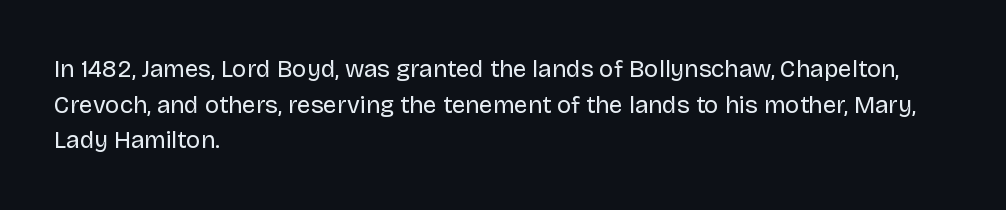
No italicization has been applied; the sample stays upright. Each line starts at the same left margin while the right side varies. Weight: regular or lighter. Compared with typical paragraphs, the rows here are spaced about the same. No extra tracking has been applied to these lines. Any mark beneath the type? The region is blank.
